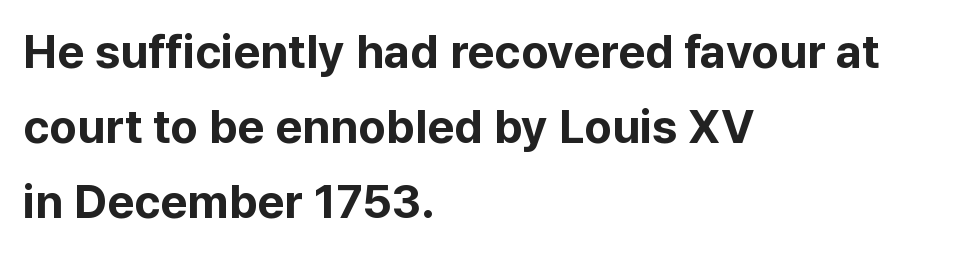
This is sans-serif lettering, the kind often seen on screens and signage. Horizontally, the lines are justified to the leading edge only. The block of text has a typical density, with ordinary space between rows. Underlining? Definitely not there. You could call the tracking neutral — neither tight nor loose. The face used here is proportionally spaced, like ordinary book or web type.
